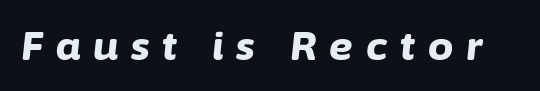
The image shows 40 px bold type, italic (leaning right); set unusually wide letter spacing (+0.32 em), not underlined; low stroke contrast and a medium x-height.
